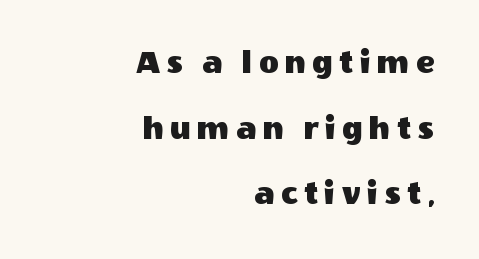
Q: Is the text italic (slanted)? A: No, it is upright.
Q: Is the typeface a serif or a sans-serif typeface? A: Sans-serif.
Q: Is the text underlined? A: No.
Q: How is the paragraph aligned? A: Right-aligned.
Q: Is the spacing between lines tight, normal or loose? A: Loose.
Q: Width (condensed, normal, or wide)? A: Normal.
Q: x-height? A: Large.
Q: Monospaced? A: No.
